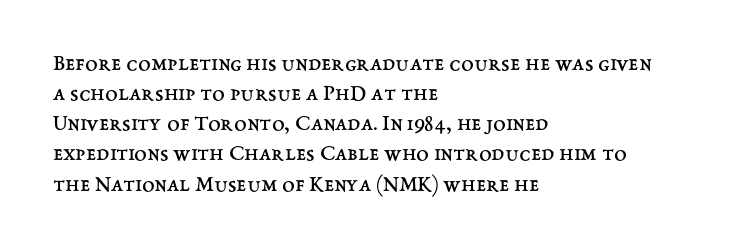
{"italic": "no", "bold": "no", "underline": "no", "align": "left", "line_spacing": "normal", "line_spacing_ratio": 1.31, "letter_spacing": "normal", "letter_spacing_em": 0.0, "glyph_px": 23}
